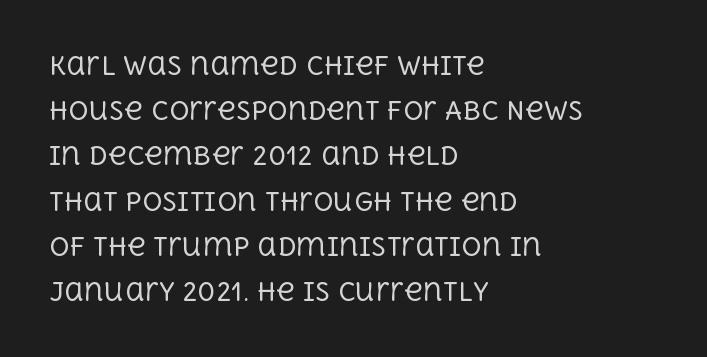
Q: Is the text bold? A: No.
Q: Is the text italic (slanted)? A: No, it is upright.
Q: Is the text underlined? A: No.
Q: How is the paragraph aligned? A: Left-aligned.
Q: Is the spacing between letters normal or unusually wide? A: Normal.
